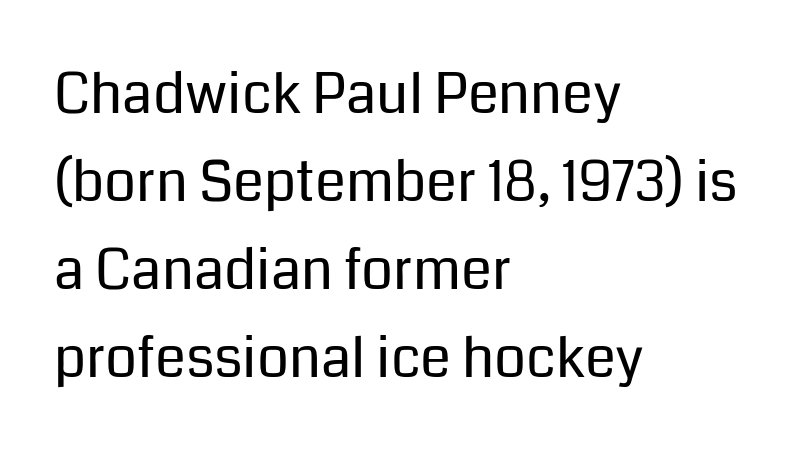
The image shows 56 px regular-weight sans-serif type, upright; set left-aligned, normal line spacing (1.57x), normal letter spacing, not underlined; low stroke contrast and a medium x-height.
